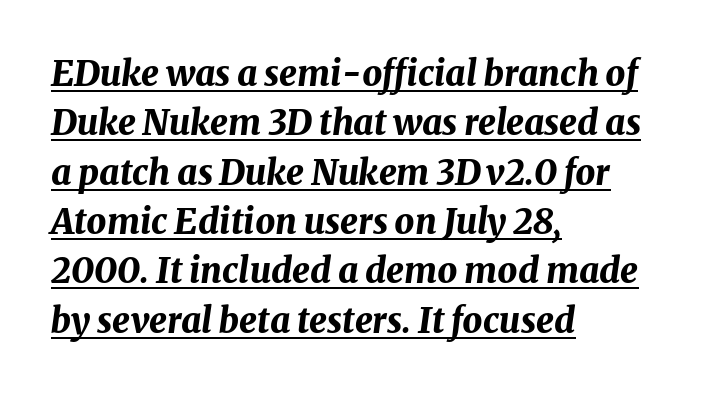
Q: Is the text bold? A: Yes.
Q: Is the text italic (slanted)? A: Yes, it leans right by about 8 degrees.
Q: Is the text underlined? A: Yes.
Q: How is the paragraph aligned? A: Left-aligned.
Q: Is the spacing between letters normal or unusually wide? A: Normal.
Q: Is the spacing between lines tight, normal or loose? A: Normal.
Q: Width (condensed, normal, or wide)? A: Normal.
Q: Stroke contrast? A: Medium.
Q: x-height? A: Medium.
Q: Monospaced? A: No.
